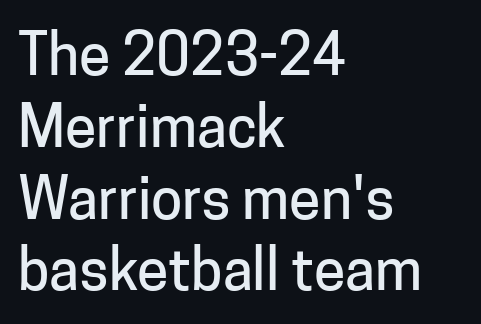
The image shows 57 px sans-serif type, upright; set left-aligned, normal line spacing (1.26x), normal letter spacing, not underlined; low stroke contrast and a medium x-height.
